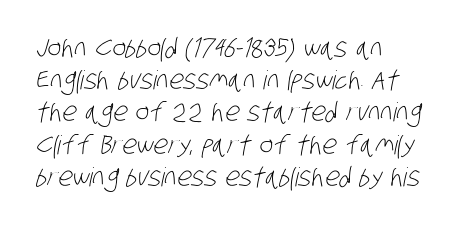
The image shows 26 px text type; set left-aligned, line spacing 1.24x, normal letter spacing, not underlined.
